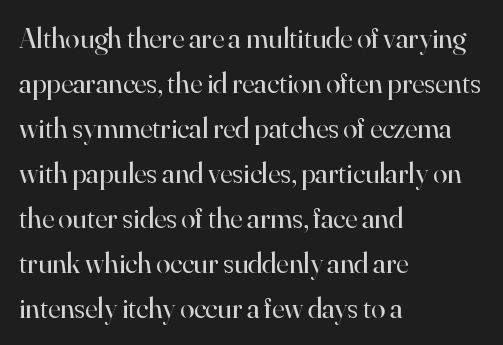
Q: Is the text bold? A: No.
Q: Is the text italic (slanted)? A: No, it is upright.
Q: Is the typeface a serif or a sans-serif typeface? A: Serif.
Q: Is the text underlined? A: No.
Q: How is the paragraph aligned? A: Left-aligned.
Q: Is the spacing between letters normal or unusually wide? A: Normal.
Q: Is the spacing between lines tight, normal or loose? A: Normal.
Q: Width (condensed, normal, or wide)? A: Normal.
Q: Stroke contrast? A: High.
Q: x-height? A: Small.
Q: Monospaced? A: No.
